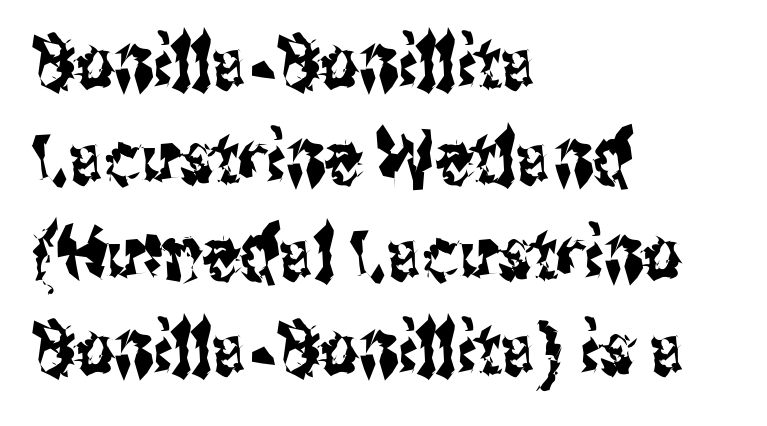
This sample has the flowing, uneven cadence of proportional lettering. The typography opts for an upright posture over an oblique one. All the whitespace from short lines collects on the right. Just letters on the line, the space beneath them empty. There is no visible air inserted between adjacent glyphs.
